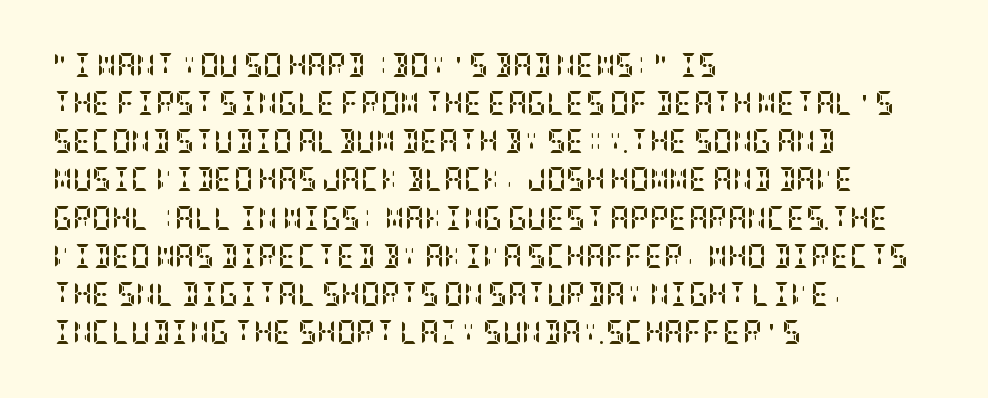
The image shows 24 px bold type, upright; set left-aligned, normal line spacing (1.59x), normal letter spacing, not underlined.
